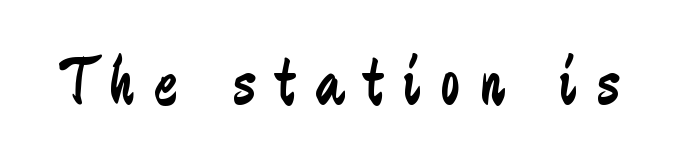
{"serif": "no", "bold": "no", "weight": "regular", "width": "condensed", "stroke_contrast": "low", "x_height": "medium", "monospaced": "no", "underline": "no", "letter_spacing": "wide", "letter_spacing_em": 0.29, "glyph_px": 70}
